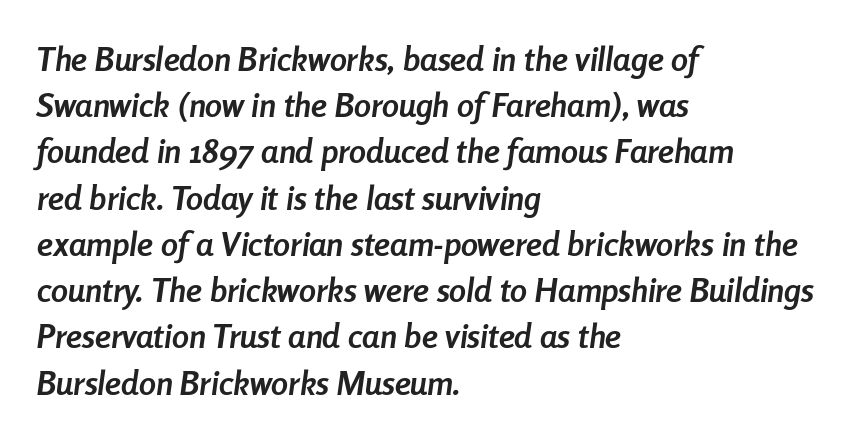
The line texture is even and compact thanks to regular tracking. Notice how thick the strokes are: this is what a full bold looks like. The baseline area is clear. Think of a printed novel: that variable character pitch is what you see here. Every row of glyphs begins at an identical x-position on the left. When letters slant like this, we call the style italic.
